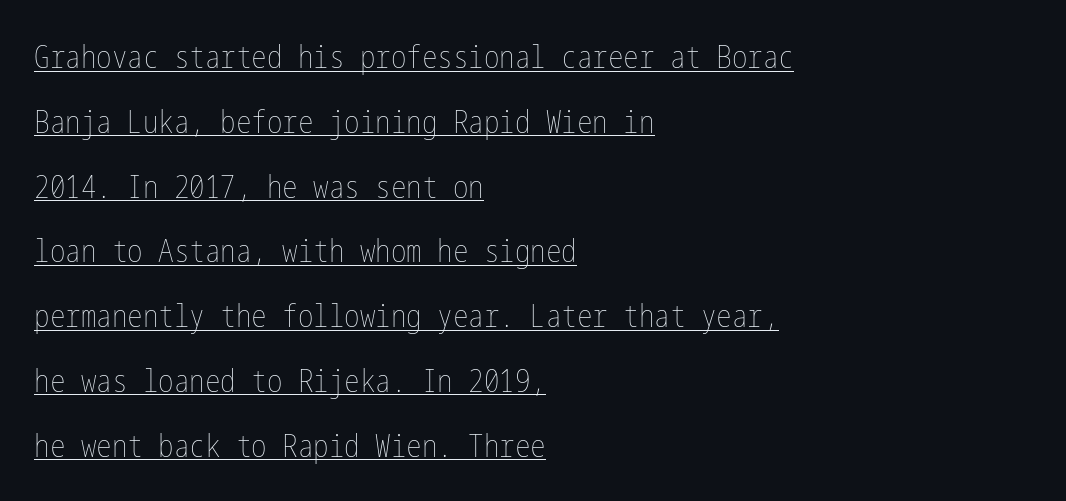
Q: Is the text bold? A: No.
Q: Is the text italic (slanted)? A: No, it is upright.
Q: Is the text underlined? A: Yes.
Q: How is the paragraph aligned? A: Left-aligned.
Q: Is the spacing between letters normal or unusually wide? A: Normal.
Q: Is the spacing between lines tight, normal or loose? A: Loose.
Q: Width (condensed, normal, or wide)? A: Condensed.
Q: Stroke contrast? A: Low.
Q: x-height? A: Medium.
